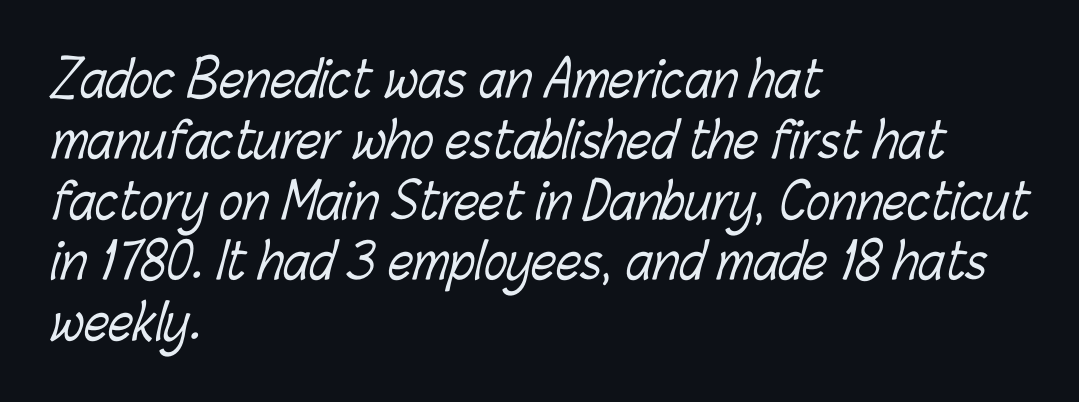
The image shows 49 px light, condensed type; set left-aligned, line spacing 1.24x, normal letter spacing, not underlined; low stroke contrast and a medium x-height.
